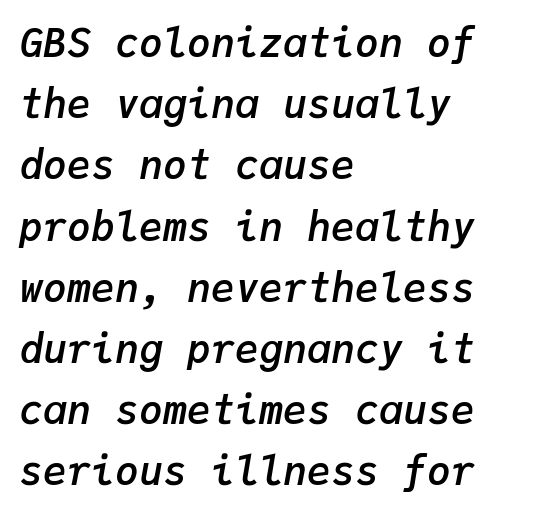
The image shows 40 px semibold type, italic (leaning right), monospaced; set left-aligned, normal line spacing (1.53x), normal letter spacing, not underlined; low stroke contrast and a medium x-height.
